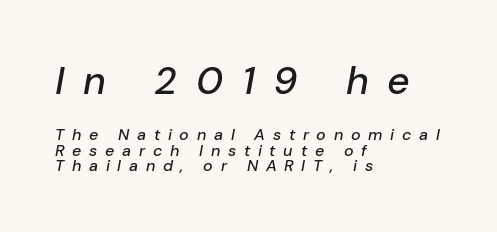
{"italic": "yes", "lean": "right", "slant_degrees": 10, "width": "normal", "stroke_contrast": "low", "x_height": "medium", "monospaced": "no", "underline": "no", "align": "left", "line_spacing": "tight", "line_spacing_ratio": 0.97, "letter_spacing": "wide", "letter_spacing_em": 0.48, "larger_block": "first", "size_ratio": 2.44, "glyph_px": 39}
